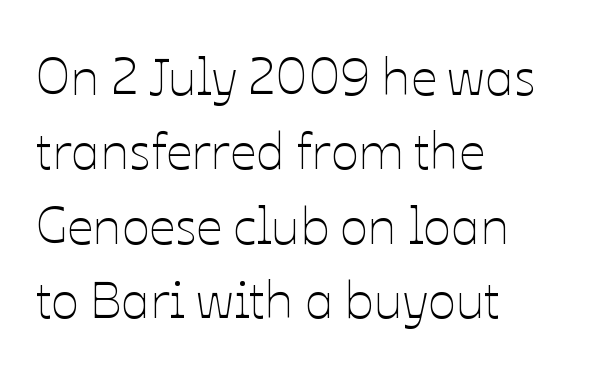
Q: Is the text bold? A: No.
Q: Is the text italic (slanted)? A: No, it is upright.
Q: Is the text underlined? A: No.
Q: How is the paragraph aligned? A: Left-aligned.
Q: Is the spacing between letters normal or unusually wide? A: Normal.
Q: Is the spacing between lines tight, normal or loose? A: Normal.
Q: Width (condensed, normal, or wide)? A: Normal.
Q: Stroke contrast? A: Low.
Q: x-height? A: Medium.
Q: Monospaced? A: No.
